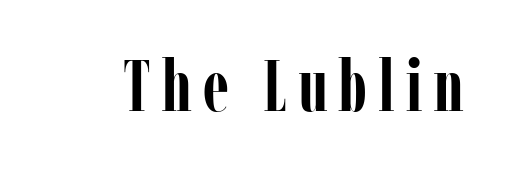
Spacing verdict: proportional, widths tailored to each character. Is the type bold? Yes — the strokes are clearly thick and heavy. Small tapered or slab feet sit at the stroke ends, so this counts as serif. It's the straight-up-and-down kind of type.
